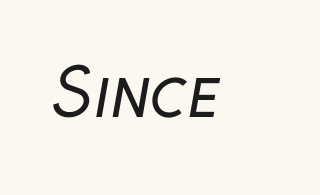
{"serif": "no", "bold": "no", "weight": "regular", "width": "normal", "stroke_contrast": "low", "x_height": "medium", "monospaced": "no", "underline": "no", "letter_spacing": "normal", "letter_spacing_em": 0.0, "glyph_px": 65}
